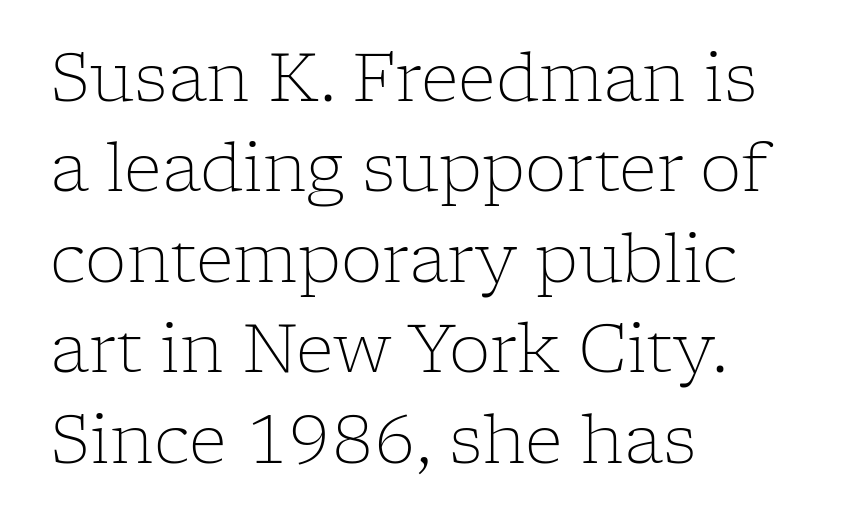
The image shows 66 px light serif type, upright; set left-aligned, normal line spacing (1.37x), normal letter spacing, not underlined; low stroke contrast and a medium x-height.
